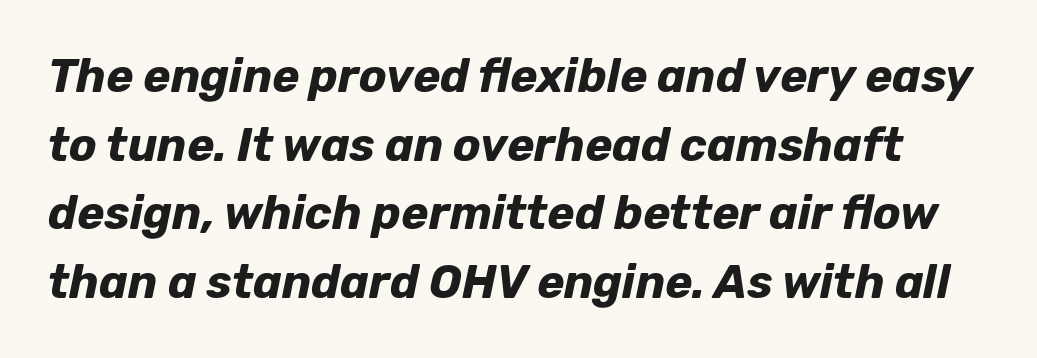
The image shows 46 px bold type, italic (leaning right); set normal line spacing (1.49x), normal letter spacing, not underlined; low stroke contrast and a medium x-height.
